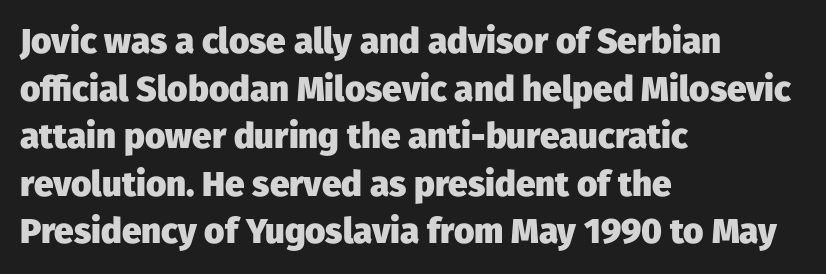
Q: Is the text bold? A: Yes.
Q: Is the text italic (slanted)? A: No, it is upright.
Q: Is the typeface a serif or a sans-serif typeface? A: Sans-serif.
Q: Is the text underlined? A: No.
Q: How is the paragraph aligned? A: Left-aligned.
Q: Is the spacing between letters normal or unusually wide? A: Normal.
Q: Is the spacing between lines tight, normal or loose? A: Normal.
Q: Width (condensed, normal, or wide)? A: Normal.
Q: Stroke contrast? A: Low.
Q: x-height? A: Medium.
Q: Monospaced? A: No.
